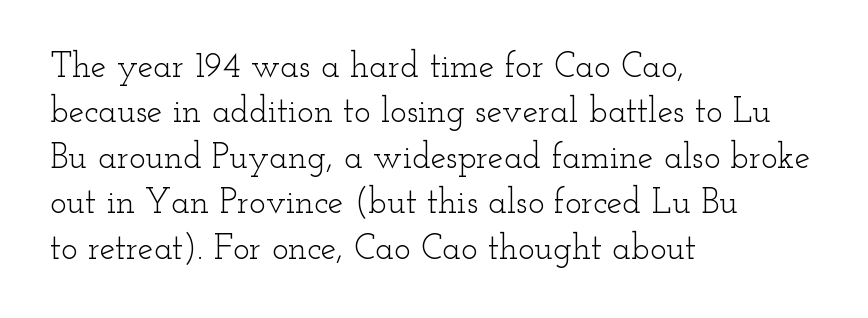
The rendering uses a moderate line-height, typical for paragraphs. Clear beneath every line of the passage. Letter spacing: default. A typesetter would call this proportional, since set widths differ per character.
